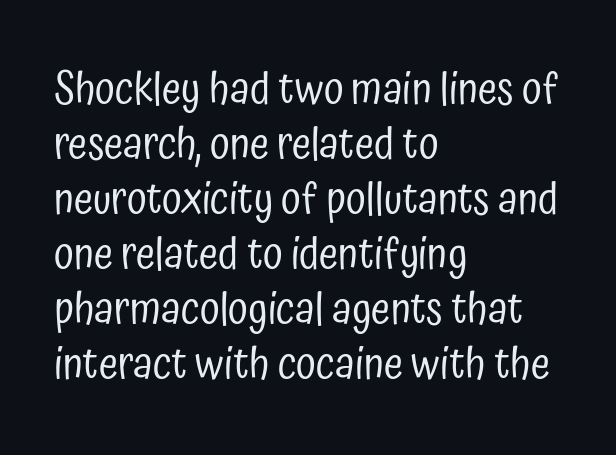
Q: Is the text bold? A: No.
Q: Is the text italic (slanted)? A: No, it is upright.
Q: Is the typeface a serif or a sans-serif typeface? A: Sans-serif.
Q: Is the text underlined? A: No.
Q: How is the paragraph aligned? A: Left-aligned.
Q: Is the spacing between letters normal or unusually wide? A: Normal.
Q: Is the spacing between lines tight, normal or loose? A: Normal.
Q: Width (condensed, normal, or wide)? A: Condensed.
Q: Stroke contrast? A: Low.
Q: x-height? A: Medium.
Q: Monospaced? A: No.
